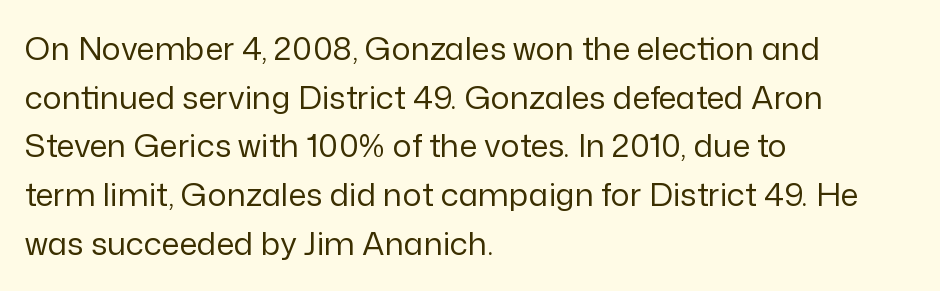
The image shows 32 px regular-weight sans-serif type, upright; set left-aligned, normal line spacing (1.52x), normal letter spacing, not underlined; low stroke contrast and a medium x-height.
